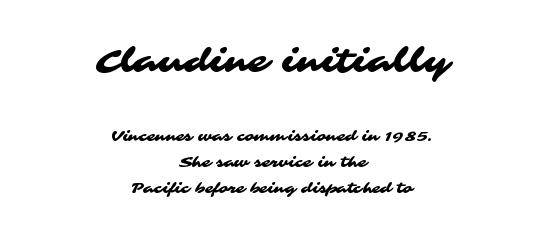
{"serif": "no", "width": "wide", "stroke_contrast": "medium", "x_height": "medium", "monospaced": "no", "underline": "no", "align": "center", "line_spacing_ratio": 1.85, "letter_spacing": "normal", "letter_spacing_em": 0.0, "larger_block": "first", "size_ratio": 2.29, "glyph_px": 32}
